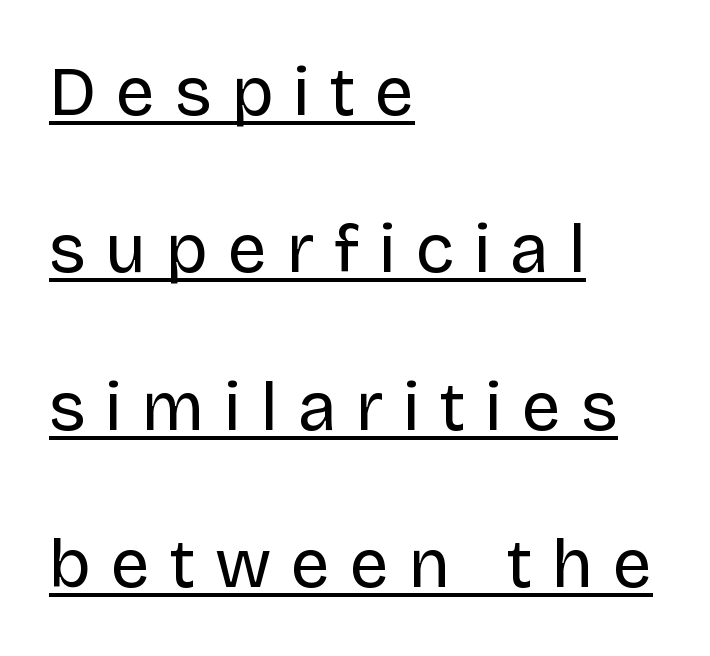
The typography opts for an upright posture over an oblique one. The lettering is marked with a stroke running underneath it. The type is letterspaced generously, with wide tracking. Type style note: lacks serifs.
